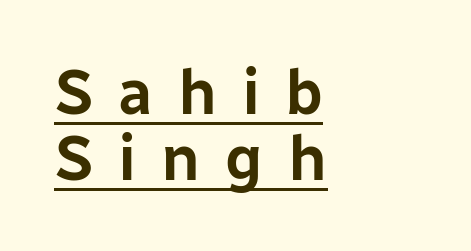
Q: Is the text italic (slanted)? A: No, it is upright.
Q: Is the typeface a serif or a sans-serif typeface? A: Sans-serif.
Q: Is the text underlined? A: Yes.
Q: How is the paragraph aligned? A: Left-aligned.
Q: Is the spacing between letters normal or unusually wide? A: Unusually wide.
Q: Is the spacing between lines tight, normal or loose? A: Tight.
Q: Width (condensed, normal, or wide)? A: Normal.
Q: Stroke contrast? A: Low.
Q: x-height? A: Medium.
Q: Monospaced? A: No.
